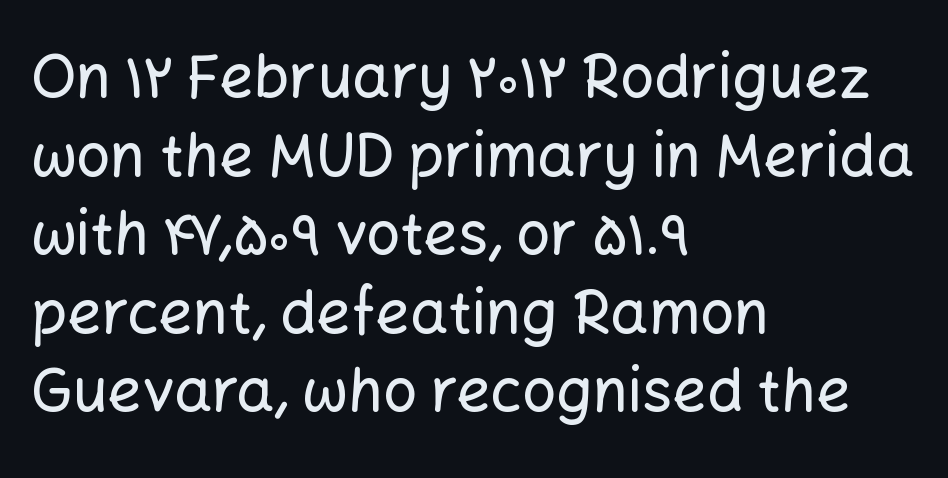
Q: Is the text italic (slanted)? A: No, it is upright.
Q: Is the typeface a serif or a sans-serif typeface? A: Sans-serif.
Q: Is the text underlined? A: No.
Q: How is the paragraph aligned? A: Left-aligned.
Q: Is the spacing between letters normal or unusually wide? A: Normal.
Q: Is the spacing between lines tight, normal or loose? A: Normal.
Q: Width (condensed, normal, or wide)? A: Normal.
Q: Stroke contrast? A: Low.
Q: x-height? A: Medium.
Q: Monospaced? A: No.
